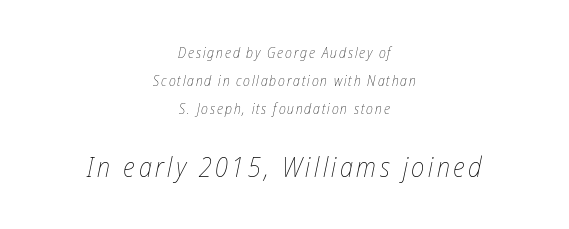
Q: Is the text bold? A: No.
Q: Is the text italic (slanted)? A: Yes, it leans right by about 12 degrees.
Q: Is the text underlined? A: No.
Q: How is the paragraph aligned? A: Centered.
Q: Is the spacing between lines tight, normal or loose? A: Loose.
Q: Which block of text is set in a larger size, the first (top) or the second (bottom)? A: The second (bottom) one.
